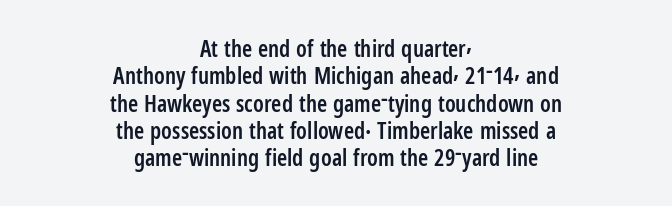
{"italic": "no", "bold": "semi", "underline": "no", "align": "center", "line_spacing_ratio": 1.19, "letter_spacing": "normal", "letter_spacing_em": 0.0, "glyph_px": 23}
